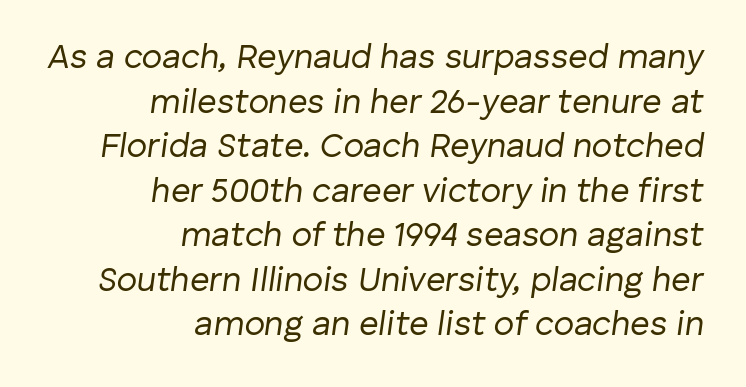
Successive baselines arrive at the customary interval. No word sits above an underline. This sample is right-justified, so line beginnings fall wherever the words allow. The passage shown is typed in a proportional face where columns would drift. A typesetter would call this zero additional tracking.
